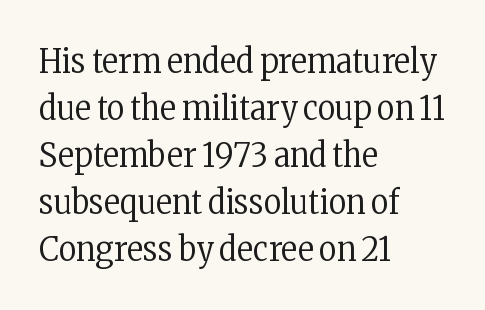
{"serif": "yes", "italic": "no", "bold": "no", "weight": "regular", "width": "condensed", "stroke_contrast": "low", "x_height": "medium", "monospaced": "no", "underline": "no", "align": "left", "line_spacing": "normal", "line_spacing_ratio": 1.38, "letter_spacing": "normal", "letter_spacing_em": 0.0, "glyph_px": 34}
